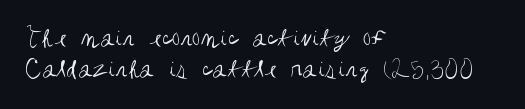
Q: Is the text bold? A: No.
Q: Is the text underlined? A: No.
Q: How is the paragraph aligned? A: Left-aligned.
Q: Is the spacing between letters normal or unusually wide? A: Normal.
Q: Is the spacing between lines tight, normal or loose? A: Tight.
